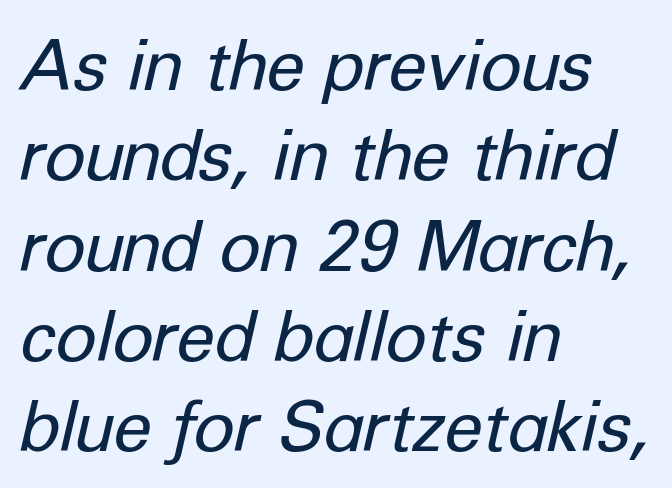
The weight tops out at a normal text grade. Is there much room between lines? A standard amount, neither cramped nor airy. Leftover space on each line is placed entirely after the last word. Short note: letters normally spaced.
